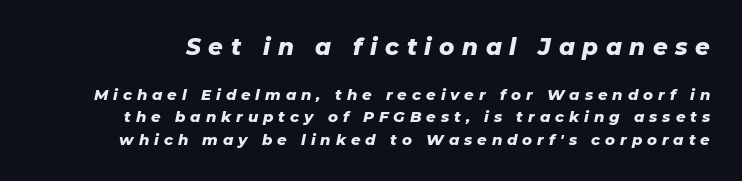
The image shows 23 px bold type, italic (leaning right); set normal line spacing (1.5x), unusually wide letter spacing (+0.33 em), not underlined; the first (top) block is 1.53x larger.
